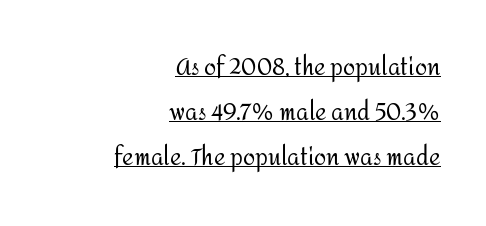
Upright lettering throughout. A great deal of white space separates one row of letters from the next. This sample is right-justified, so line beginnings fall wherever the words allow. The glyphs are accompanied by a horizontal stroke just below them. The line texture is even and compact thanks to regular tracking.
